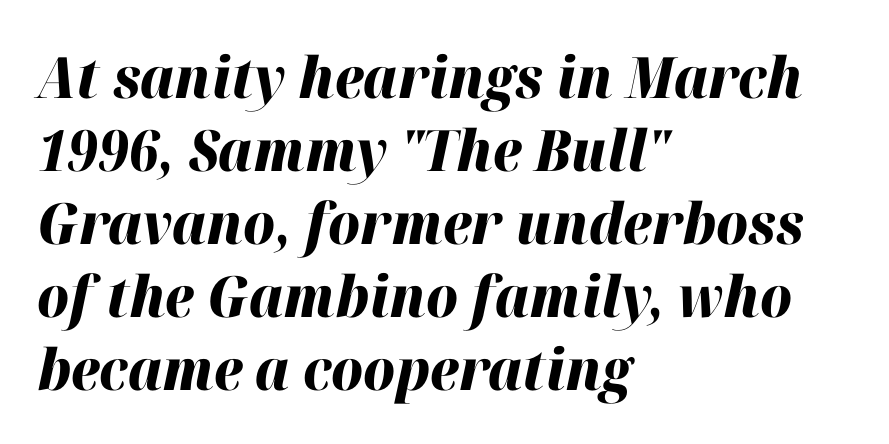
Q: Is the text bold? A: Yes.
Q: Is the text italic (slanted)? A: Yes, it leans right by about 12 degrees.
Q: Is the text underlined? A: No.
Q: How is the paragraph aligned? A: Left-aligned.
Q: Is the spacing between letters normal or unusually wide? A: Normal.
Q: Is the spacing between lines tight, normal or loose? A: Normal.
Q: Width (condensed, normal, or wide)? A: Normal.
Q: Stroke contrast? A: High.
Q: x-height? A: Medium.
Q: Monospaced? A: No.
